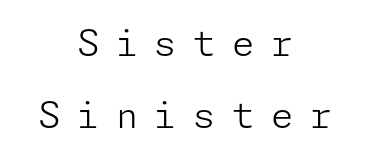
Characters remain perfectly vertical along every line. Centered paragraph, ragged on both sides. The letterforms sit at book weight or below. Underline: absent.
